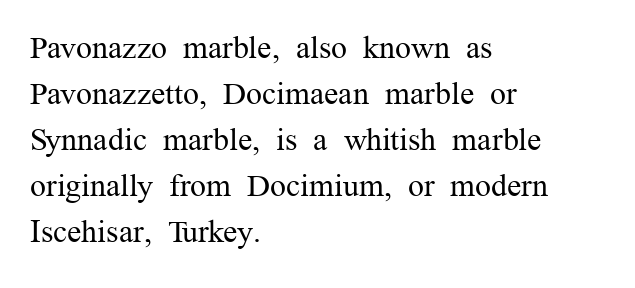
Q: Is the text bold? A: No.
Q: Is the text italic (slanted)? A: No, it is upright.
Q: Is the typeface a serif or a sans-serif typeface? A: Serif.
Q: Is the text underlined? A: No.
Q: How is the paragraph aligned? A: Left-aligned.
Q: Is the spacing between letters normal or unusually wide? A: Normal.
Q: Is the spacing between lines tight, normal or loose? A: Normal.
Q: Width (condensed, normal, or wide)? A: Normal.
Q: Stroke contrast? A: Medium.
Q: x-height? A: Medium.
Q: Monospaced? A: No.
